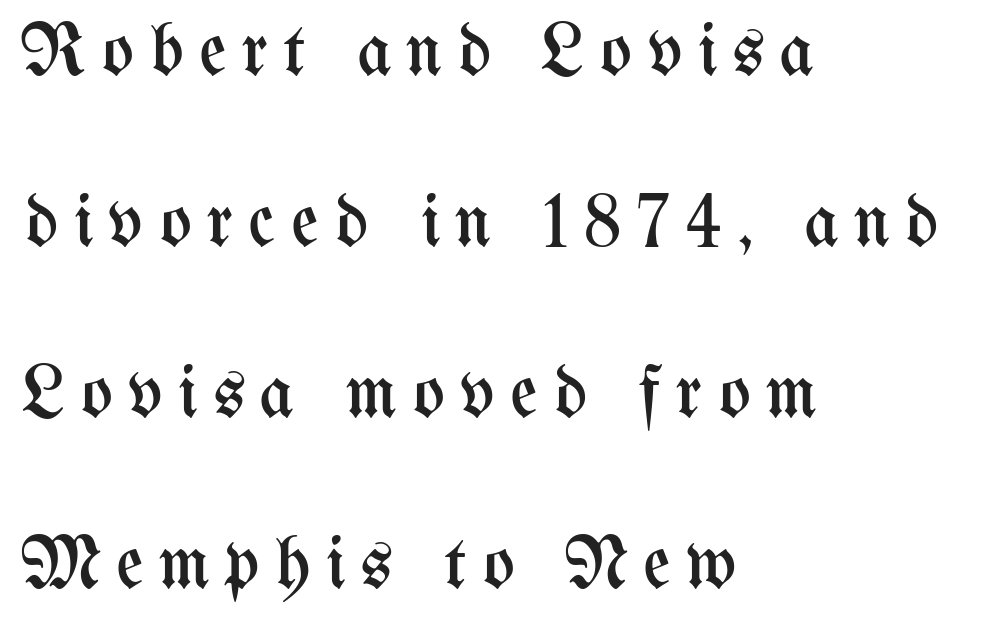
{"italic": "no", "bold": "no", "weight": "regular", "width": "condensed", "stroke_contrast": "medium", "x_height": "medium", "monospaced": "no", "underline": "no", "align": "left", "line_spacing": "loose", "line_spacing_ratio": 2.28, "letter_spacing": "wide", "letter_spacing_em": 0.2, "glyph_px": 75}
